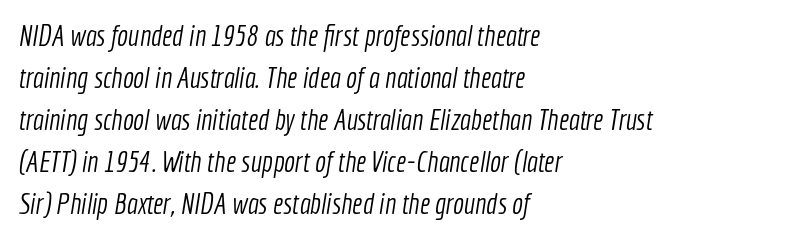
The image shows 29 px light, condensed sans-serif type; set left-aligned, normal line spacing (1.45x), normal letter spacing, not underlined; a medium x-height.
